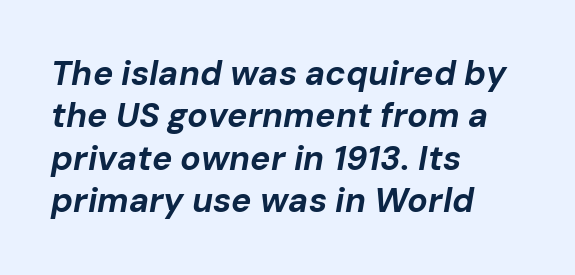
Beneath every word, the page is bare. Teacher's note: observe the even left margin — that is flush-left alignment. Inter-character spacing is left at the font's built-in metrics. The passage shown is typed in a proportional face where columns would drift. Summary of weight: heavy, a full bold. These lines were composed using italics.
